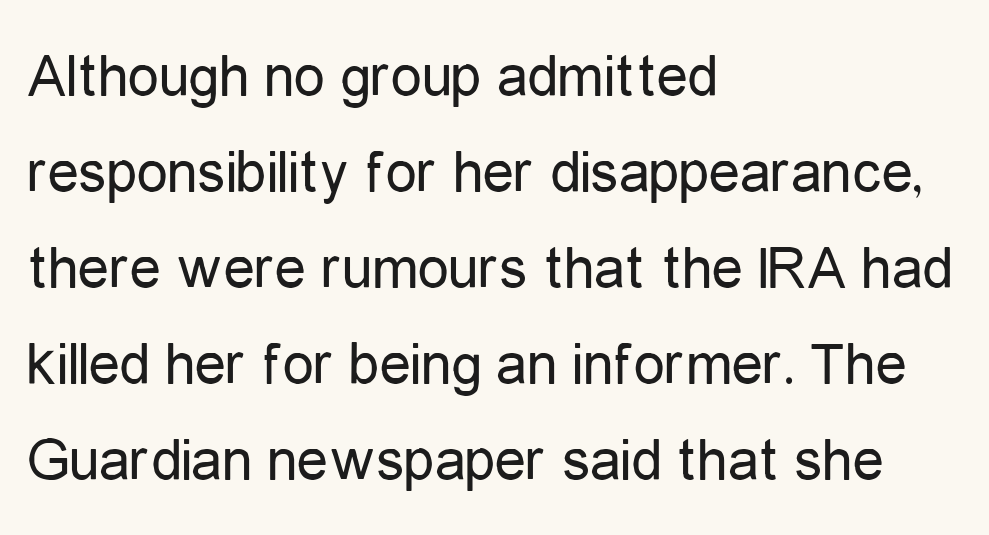
Q: Is the text bold? A: No.
Q: Is the text italic (slanted)? A: No, it is upright.
Q: Is the typeface a serif or a sans-serif typeface? A: Sans-serif.
Q: Is the text underlined? A: No.
Q: How is the paragraph aligned? A: Left-aligned.
Q: Is the spacing between letters normal or unusually wide? A: Normal.
Q: Is the spacing between lines tight, normal or loose? A: Normal.
Q: Width (condensed, normal, or wide)? A: Condensed.
Q: Stroke contrast? A: Low.
Q: x-height? A: Medium.
Q: Monospaced? A: No.
